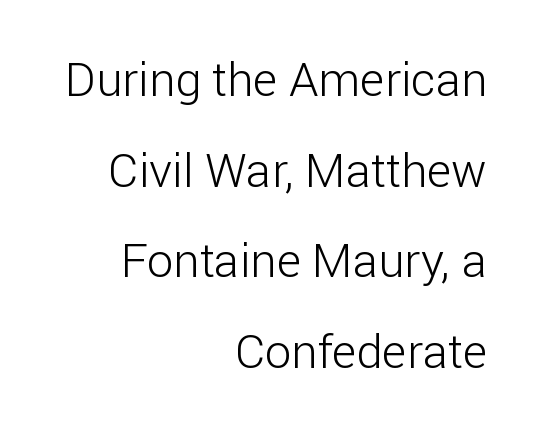
{"serif": "no", "italic": "no", "bold": "no", "weight": "light", "width": "normal", "stroke_contrast": "low", "x_height": "medium", "monospaced": "no", "underline": "no", "align": "right", "line_spacing": "loose", "line_spacing_ratio": 1.93, "letter_spacing": "normal", "letter_spacing_em": 0.0, "glyph_px": 47}
